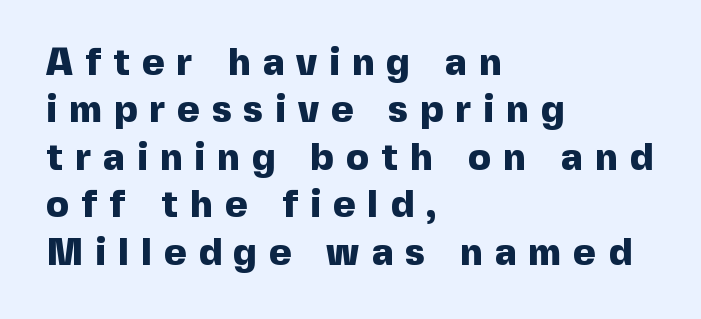
{"serif": "no", "italic": "no", "bold": "yes", "weight": "heavy", "width": "normal", "x_height": "medium", "monospaced": "no", "underline": "no", "align": "left", "line_spacing": "normal", "line_spacing_ratio": 1.25, "letter_spacing": "wide", "letter_spacing_em": 0.32, "glyph_px": 38}
